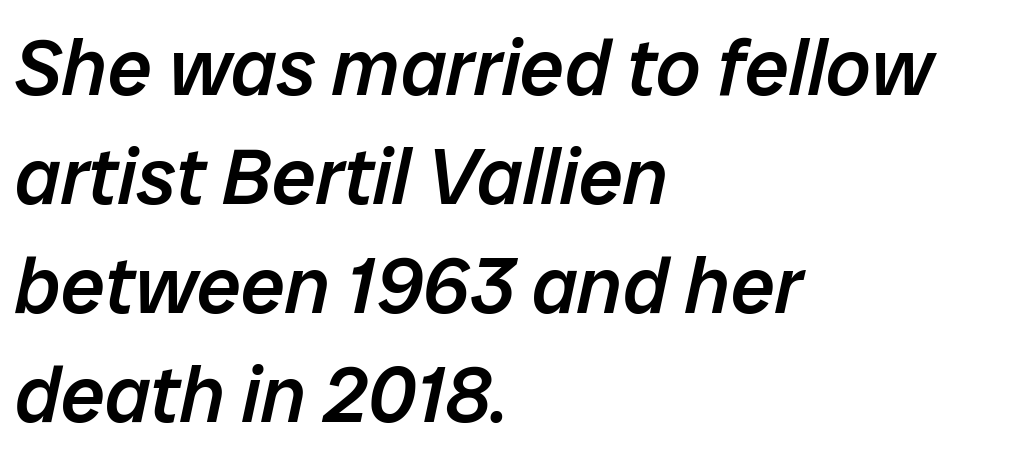
The image shows 79 px semibold type, italic (leaning right); set left-aligned, normal line spacing (1.38x), normal letter spacing, not underlined; low stroke contrast and a medium x-height.
